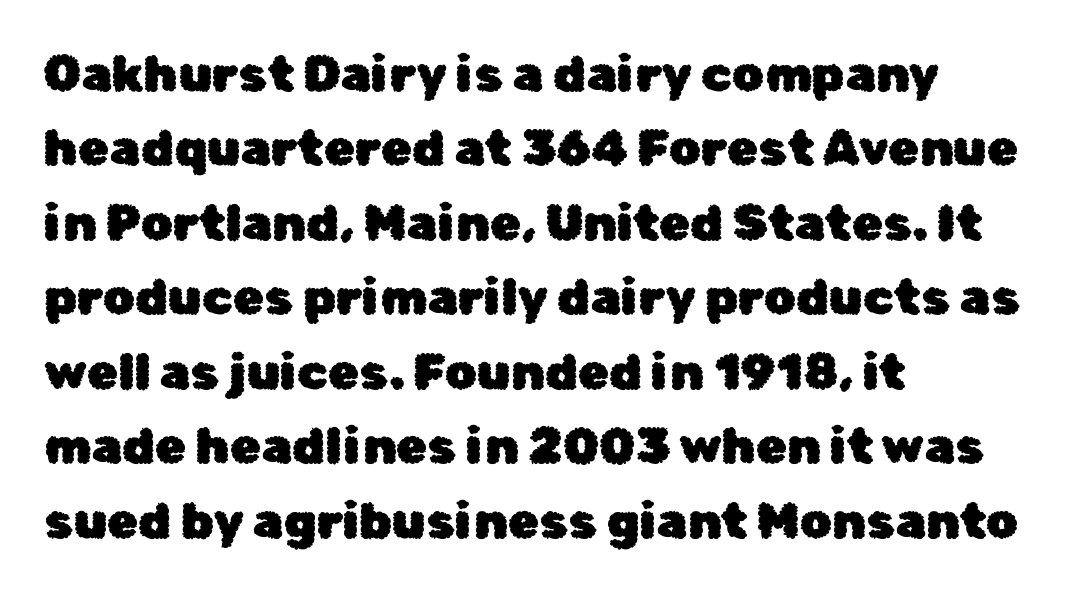
Leading matches the norm, producing a regular column. Layout note: lines flush left. This is roman type, the default non-slanted kind. Beneath every word, the page is bare.
